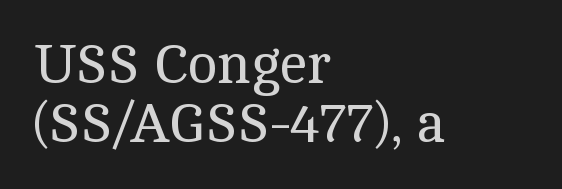
Q: Is the text bold? A: No.
Q: Is the text italic (slanted)? A: No, it is upright.
Q: Is the typeface a serif or a sans-serif typeface? A: Serif.
Q: Is the text underlined? A: No.
Q: How is the paragraph aligned? A: Left-aligned.
Q: Is the spacing between letters normal or unusually wide? A: Normal.
Q: Is the spacing between lines tight, normal or loose? A: Tight.
Q: Width (condensed, normal, or wide)? A: Normal.
Q: x-height? A: Medium.
Q: Monospaced? A: No.
